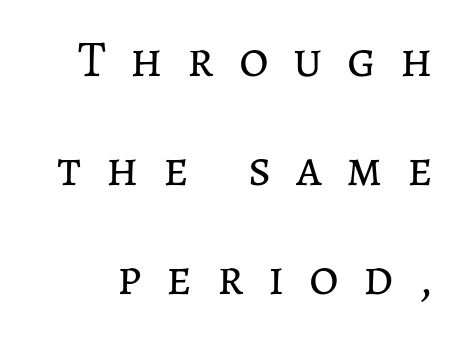
The image shows 51 px regular-weight type, upright; set loose line spacing (2.14x), unusually wide letter spacing (+0.48 em), not underlined; low stroke contrast and a medium x-height.
